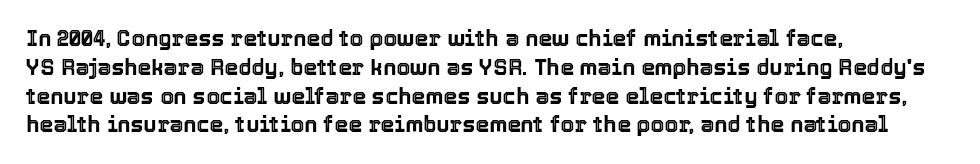
{"italic": "no", "underline": "no", "align": "left", "line_spacing": "normal", "line_spacing_ratio": 1.31, "letter_spacing": "normal", "letter_spacing_em": 0.0, "glyph_px": 22}
